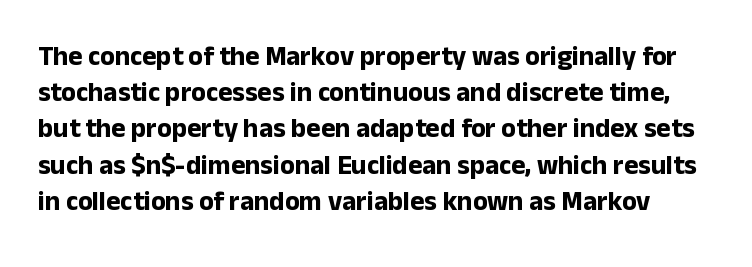
The image shows 27 px bold type, upright; set normal line spacing (1.34x), normal letter spacing, not underlined.
